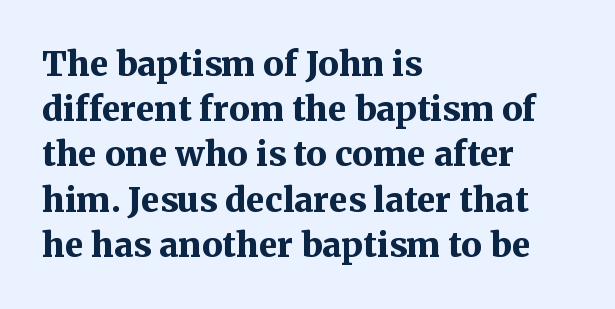
The image shows 34 px bold serif type, upright; set left-aligned, normal line spacing (1.33x), normal letter spacing, not underlined; medium stroke contrast and a medium x-height.
